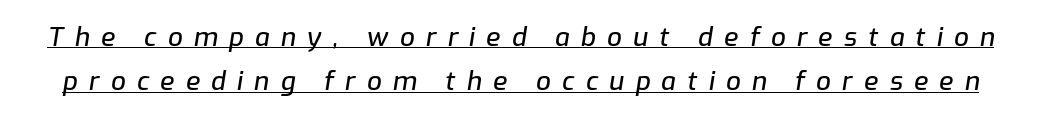
The image shows 26 px text type, italic (leaning right); set normal line spacing (1.7x), unusually wide letter spacing (+0.43 em), underlined.
